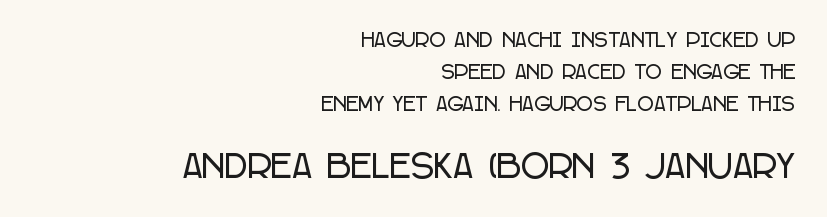
The tracking reads as untouched default to a designer's eye. Upright lettering throughout. Clear beneath every line of the passage. Regarding serifs, this sample does without them. Look at the glyph heights: the lower group is clearly the bigger setting. You could not count columns in this text — the font is proportionally spaced.
